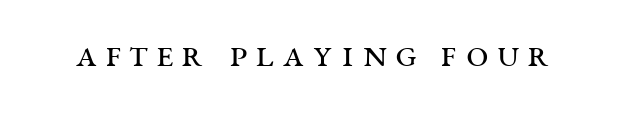
The image shows 40 px regular-weight, wide serif type, upright; set unusually wide letter spacing (+0.21 em), not underlined; medium stroke contrast and a large x-height.
